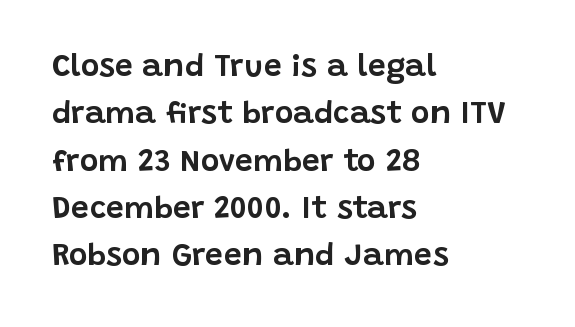
{"serif": "no", "italic": "no", "width": "normal", "stroke_contrast": "low", "x_height": "large", "monospaced": "no", "underline": "no", "align": "left", "line_spacing": "normal", "line_spacing_ratio": 1.48, "letter_spacing": "normal", "letter_spacing_em": 0.0, "glyph_px": 32}
